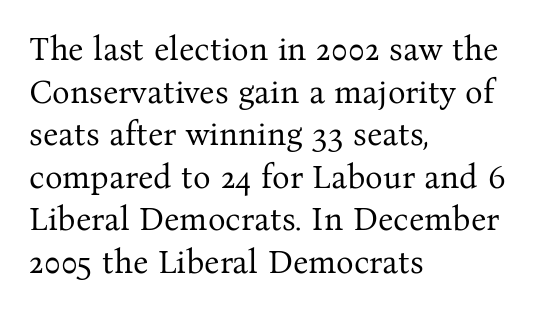
No heavy texture on the line: the type isn't bold. The compositor pushed each line to the left boundary. Does the lettering tilt? It doesn't — this is upright. Unmarked baselines from the first word to the last. There is no visible air inserted between adjacent glyphs.
